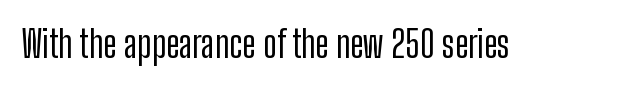
The image shows 37 px condensed sans-serif type, upright; set normal letter spacing, not underlined; low stroke contrast and a medium x-height.
